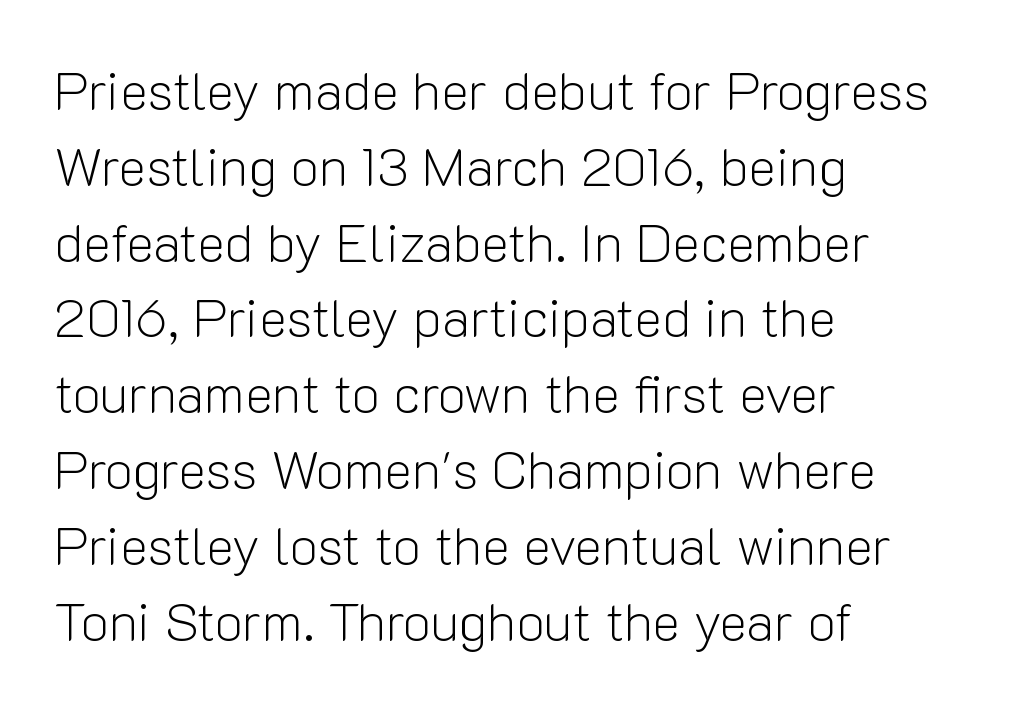
The image shows 53 px light sans-serif type, upright; set left-aligned, normal line spacing (1.43x), normal letter spacing, not underlined; low stroke contrast and a medium x-height.
